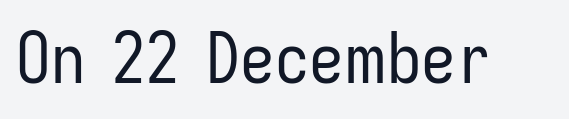
Is this a heavy cut? Hardly; it is regular or lighter. Nobody drew a line under any word here. Do the characters align in a grid? No, the font is proportional. It's the straight-up-and-down kind of type.
